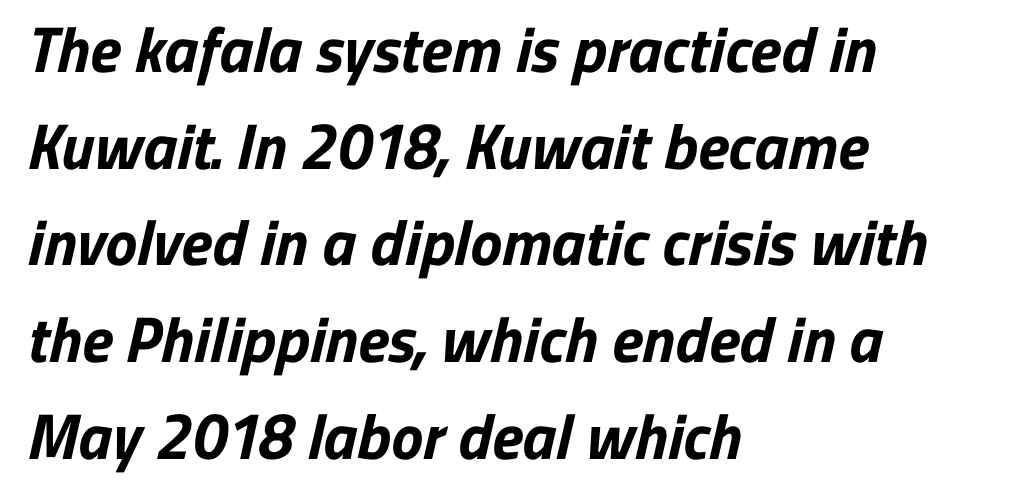
{"serif": "no", "bold": "yes", "weight": "bold", "width": "normal", "stroke_contrast": "low", "x_height": "medium", "monospaced": "no", "underline": "no", "align": "left", "line_spacing": "normal", "line_spacing_ratio": 1.51, "letter_spacing": "normal", "letter_spacing_em": 0.0, "glyph_px": 64}
